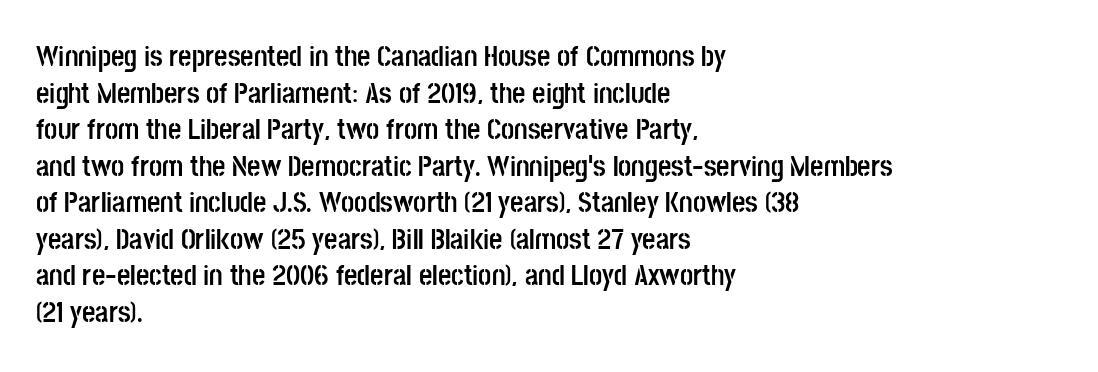
Heavy, bold letterforms. The type sits square on the baseline with zero lean. Reading down the block, your eye returns to a fixed left position each line. The words here are not underlined. Default kerning and tracking; the words read as compact shapes.
